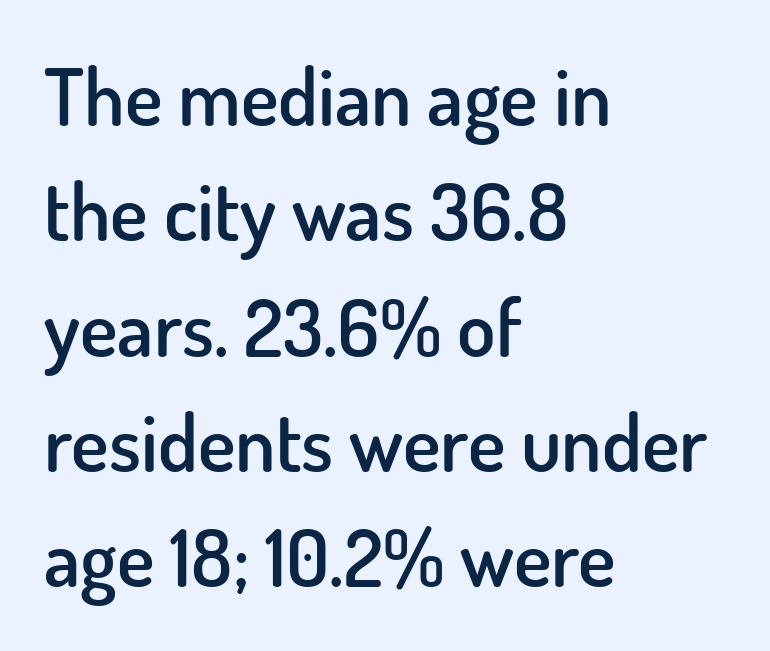
{"serif": "no", "italic": "no", "bold": "semi", "weight": "semibold", "width": "normal", "stroke_contrast": "low", "x_height": "small", "monospaced": "no", "underline": "no", "align": "left", "line_spacing": "normal", "line_spacing_ratio": 1.46, "letter_spacing": "normal", "letter_spacing_em": 0.0, "glyph_px": 79}
